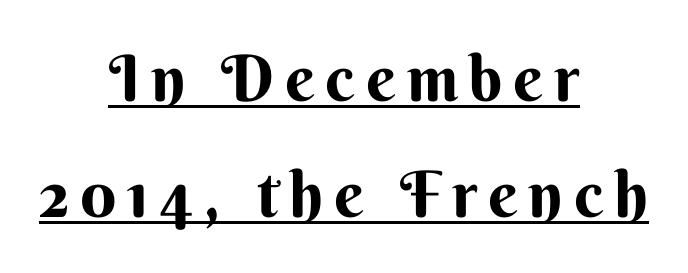
Q: Is the text bold? A: Yes.
Q: Is the text italic (slanted)? A: No, it is upright.
Q: Is the typeface a serif or a sans-serif typeface? A: Sans-serif.
Q: Is the text underlined? A: Yes.
Q: How is the paragraph aligned? A: Centered.
Q: Width (condensed, normal, or wide)? A: Normal.
Q: Stroke contrast? A: Medium.
Q: x-height? A: Small.
Q: Monospaced? A: No.
